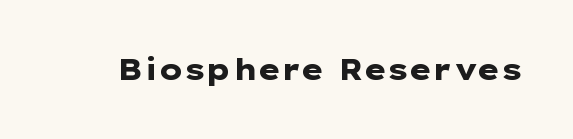
The letters advance in unequal steps, a hallmark of proportional type. Heavy, bold letterforms. Vertical strokes here are truly vertical. I'd call this a sans setting — the letters go barefoot. The space beneath each line is pristine and unruled.
